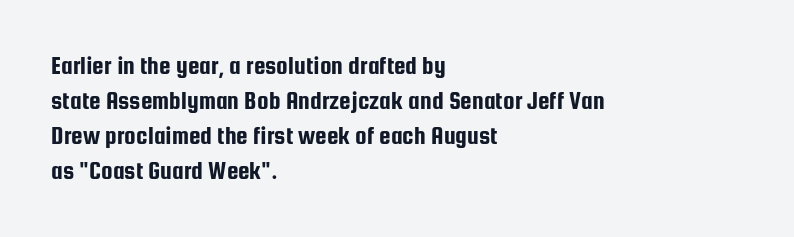
Upright lettering throughout. A classic flush-left, rag-right setting is used for this passage. Underlining? Definitely not there. The passage shown stacks its lines at a standard gap. The letterforms sit shoulder to shoulder at normal distance.
